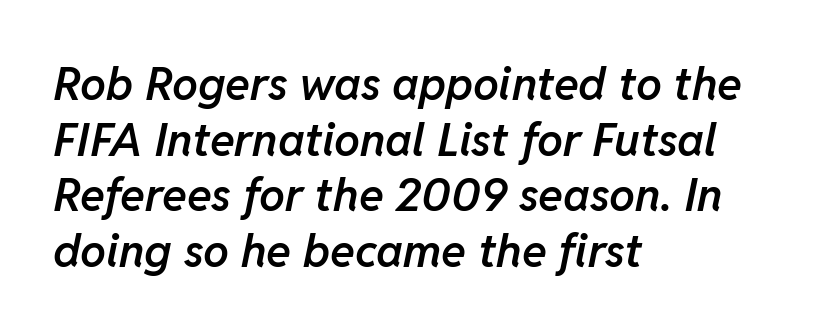
The passage shown is semibold, sitting just below true bold. This rendering features lettering with no underline. The rendering anchors every line to the left-hand side. A typesetter would call this proportional, since set widths differ per character. Letter spacing: default. The font's italic variant was chosen for this text.
